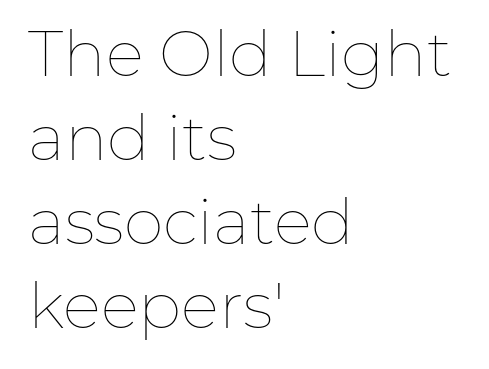
Q: Is the text bold? A: No.
Q: Is the text italic (slanted)? A: No, it is upright.
Q: Is the text underlined? A: No.
Q: How is the paragraph aligned? A: Left-aligned.
Q: Is the spacing between letters normal or unusually wide? A: Normal.
Q: Is the spacing between lines tight, normal or loose? A: Normal.
Q: Width (condensed, normal, or wide)? A: Normal.
Q: Stroke contrast? A: Low.
Q: x-height? A: Medium.
Q: Monospaced? A: No.
